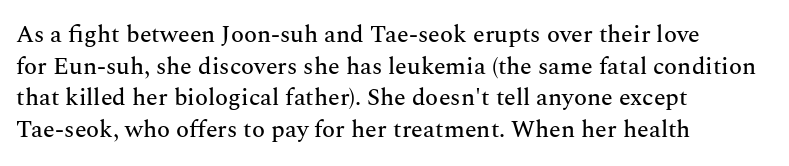
Q: Is the text italic (slanted)? A: No, it is upright.
Q: Is the text underlined? A: No.
Q: How is the paragraph aligned? A: Left-aligned.
Q: Is the spacing between letters normal or unusually wide? A: Normal.
Q: Is the spacing between lines tight, normal or loose? A: Normal.
